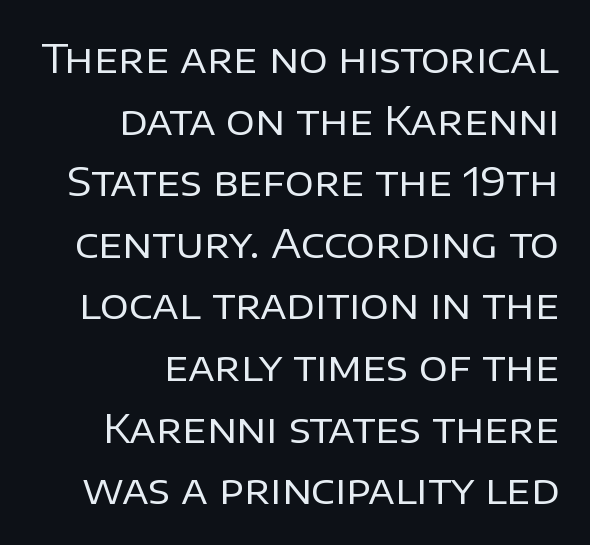
Q: Is the text bold? A: No.
Q: Is the text italic (slanted)? A: No, it is upright.
Q: Is the typeface a serif or a sans-serif typeface? A: Sans-serif.
Q: Is the text underlined? A: No.
Q: How is the paragraph aligned? A: Right-aligned.
Q: Is the spacing between letters normal or unusually wide? A: Normal.
Q: Is the spacing between lines tight, normal or loose? A: Normal.
Q: Width (condensed, normal, or wide)? A: Normal.
Q: Stroke contrast? A: Low.
Q: x-height? A: Large.
Q: Monospaced? A: No.
